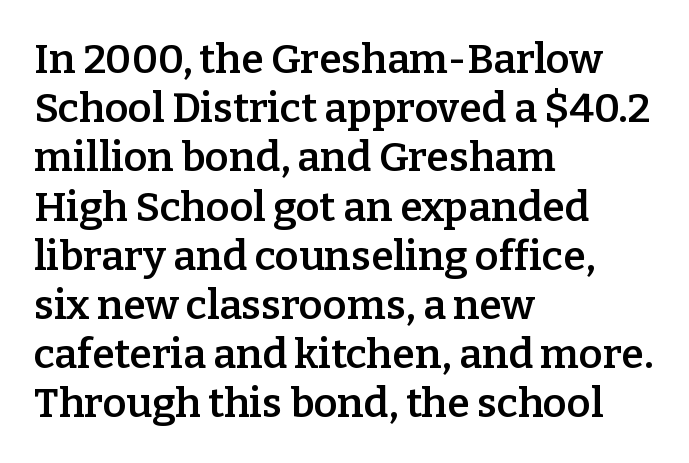
Q: Is the text bold? A: Semi-bold.
Q: Is the text italic (slanted)? A: No, it is upright.
Q: Is the typeface a serif or a sans-serif typeface? A: Serif.
Q: Is the text underlined? A: No.
Q: How is the paragraph aligned? A: Left-aligned.
Q: Is the spacing between letters normal or unusually wide? A: Normal.
Q: Width (condensed, normal, or wide)? A: Normal.
Q: Stroke contrast? A: Low.
Q: x-height? A: Medium.
Q: Monospaced? A: No.
